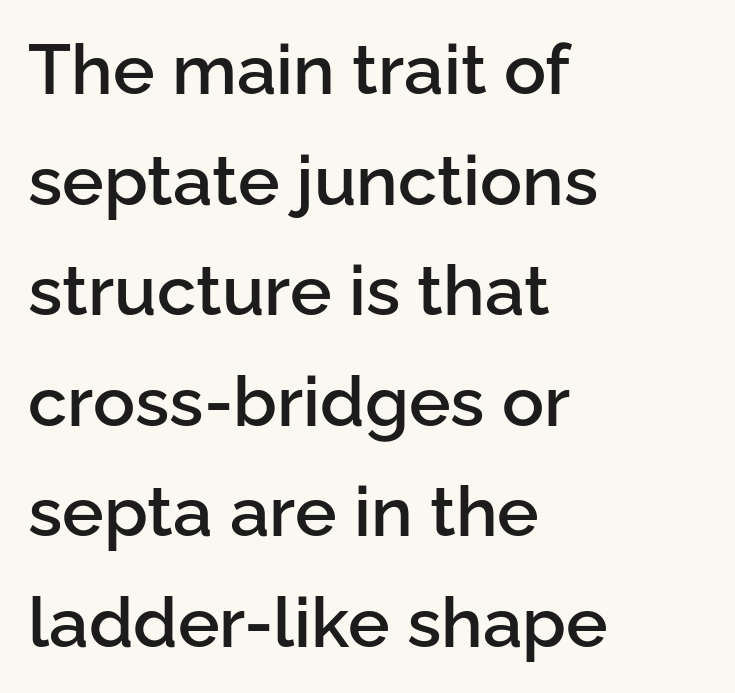
The image shows 70 px semibold sans-serif type, upright; set left-aligned, normal line spacing (1.58x), normal letter spacing, not underlined; low stroke contrast and a medium x-height.
